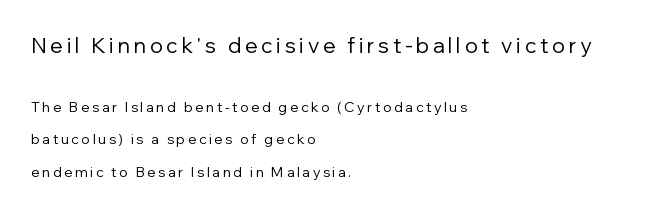
Counters stay open thanks to moderate or lighter strokes. Casual observation: everything's shoved over to the left. In terms of leading, this rendering errs on the spacious side. This layout puts the oversized block above and the modest block below. Descenders hang freely into open space. Upright lettering throughout.
